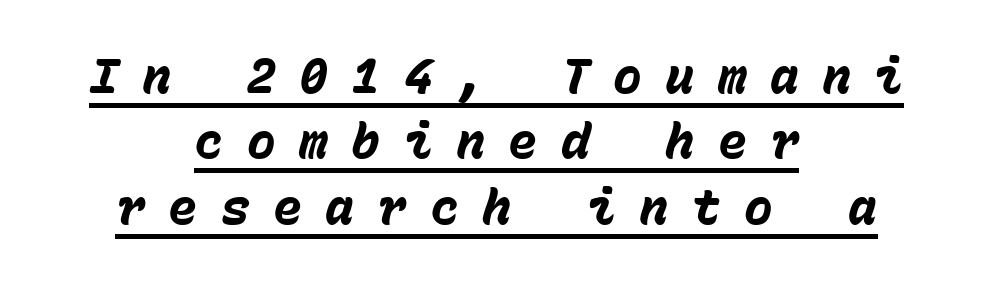
The image shows 48 px heavy type, italic (leaning right), monospaced; set centered, normal line spacing (1.36x), unusually wide letter spacing (+0.49 em), underlined; low stroke contrast and a medium x-height.
